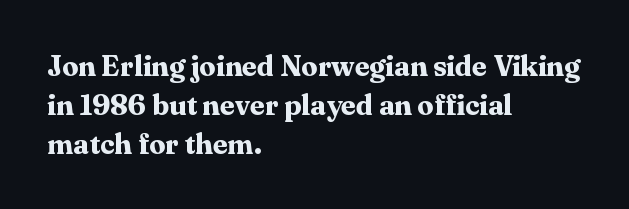
{"serif": "yes", "italic": "no", "bold": "yes", "weight": "bold", "width": "normal", "stroke_contrast": "medium", "x_height": "medium", "monospaced": "no", "underline": "no", "align": "left", "line_spacing": "normal", "line_spacing_ratio": 1.34, "letter_spacing": "normal", "letter_spacing_em": 0.0, "glyph_px": 29}
